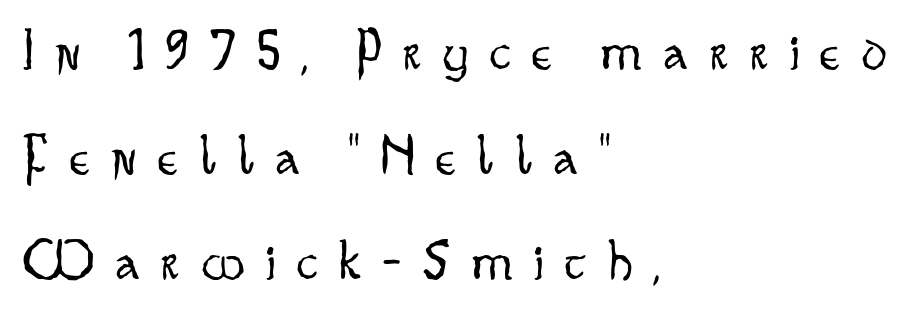
Q: Is the text bold? A: No.
Q: Is the text italic (slanted)? A: No, it is upright.
Q: Is the typeface a serif or a sans-serif typeface? A: Sans-serif.
Q: Is the text underlined? A: No.
Q: How is the paragraph aligned? A: Left-aligned.
Q: Is the spacing between letters normal or unusually wide? A: Unusually wide.
Q: Width (condensed, normal, or wide)? A: Condensed.
Q: Stroke contrast? A: Low.
Q: x-height? A: Small.
Q: Monospaced? A: No.
